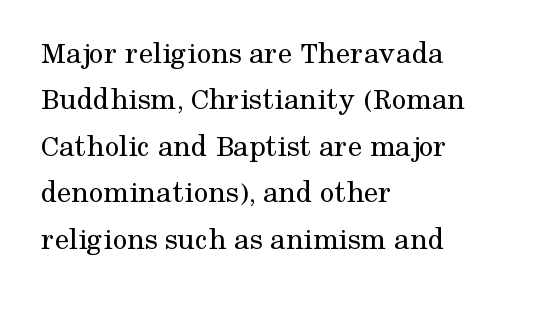
The image shows 32 px regular-weight serif type, upright; set left-aligned, normal line spacing (1.45x), normal letter spacing, not underlined; medium stroke contrast and a medium x-height.
